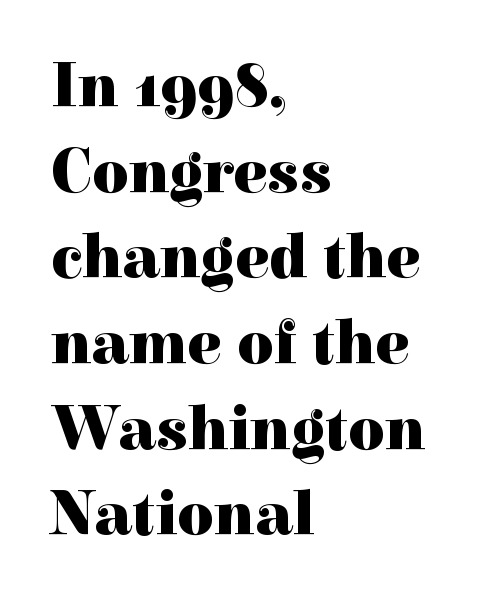
The image shows 63 px heavy serif type, upright; set left-aligned, normal line spacing (1.36x), normal letter spacing, not underlined; a medium x-height.
